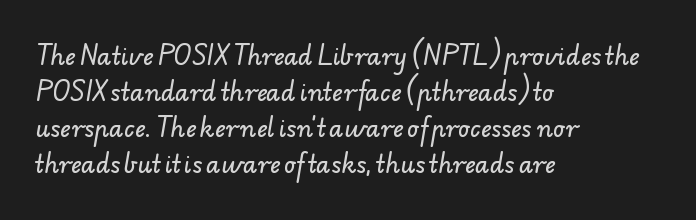
The image shows 23 px text type; set left-aligned, normal line spacing (1.57x), normal letter spacing, not underlined.
